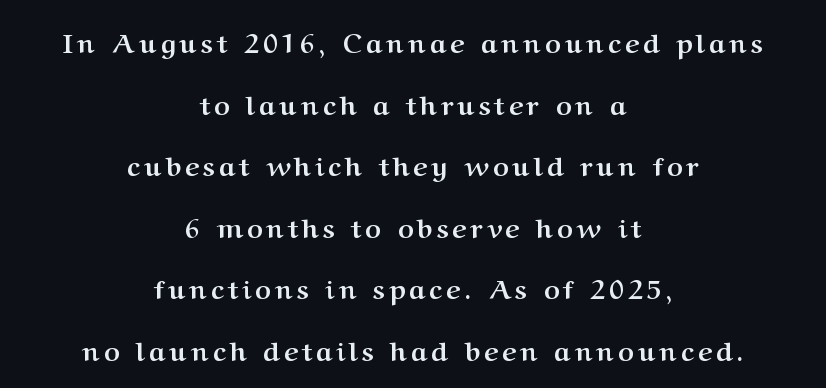
Q: Is the text bold? A: Yes.
Q: Is the text italic (slanted)? A: No, it is upright.
Q: Is the text underlined? A: No.
Q: How is the paragraph aligned? A: Centered.
Q: Is the spacing between lines tight, normal or loose? A: Loose.
